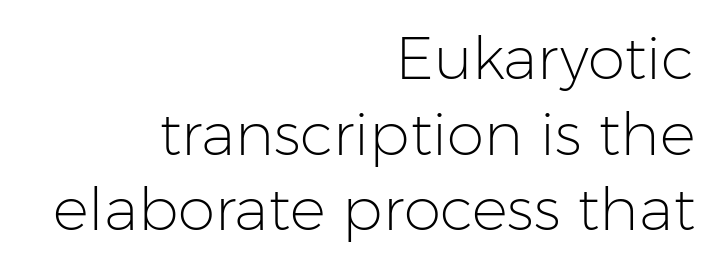
The setting favours the right margin, as signatures and pull-quotes sometimes do. Regular leading. Upright lettering throughout. The rendering keeps characters at their native spacing. Type style note: lacks serifs.
